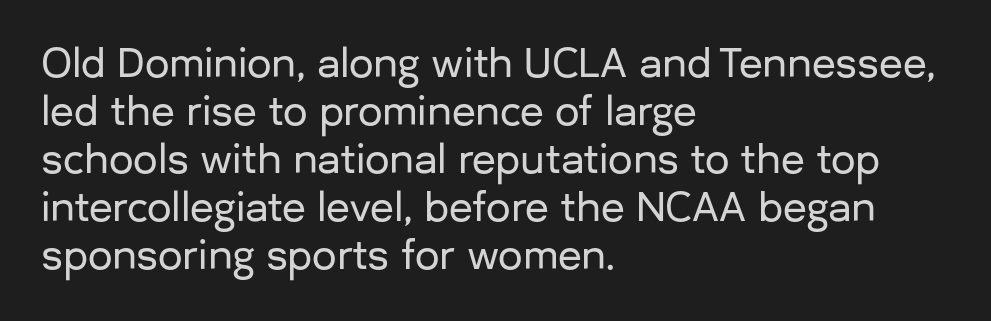
{"serif": "no", "italic": "no", "width": "normal", "stroke_contrast": "low", "x_height": "medium", "monospaced": "no", "underline": "no", "align": "left", "line_spacing_ratio": 1.23, "letter_spacing": "normal", "letter_spacing_em": 0.0, "glyph_px": 39}
